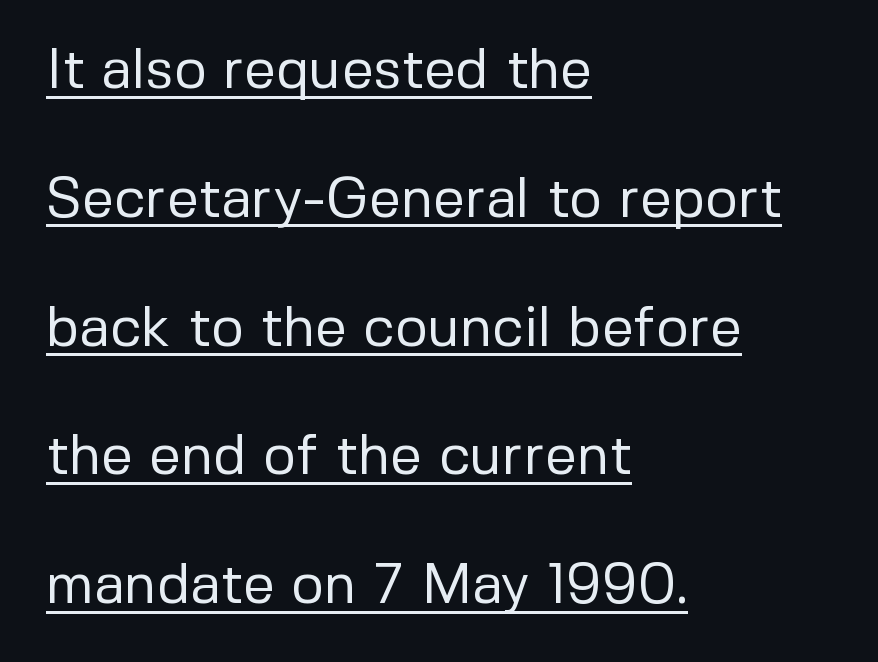
Q: Is the text bold? A: No.
Q: Is the text italic (slanted)? A: No, it is upright.
Q: Is the typeface a serif or a sans-serif typeface? A: Sans-serif.
Q: Is the text underlined? A: Yes.
Q: How is the paragraph aligned? A: Left-aligned.
Q: Is the spacing between letters normal or unusually wide? A: Normal.
Q: Is the spacing between lines tight, normal or loose? A: Loose.
Q: Width (condensed, normal, or wide)? A: Normal.
Q: Stroke contrast? A: Low.
Q: x-height? A: Medium.
Q: Monospaced? A: No.
